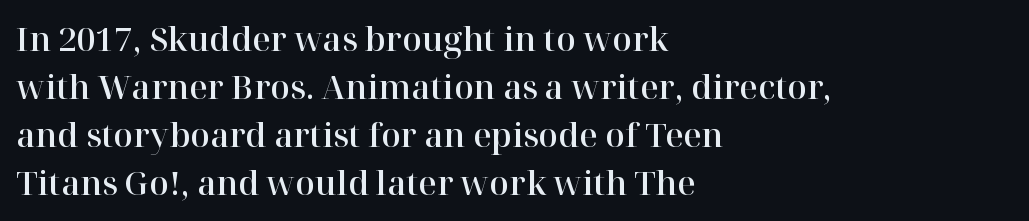
The image shows 32 px serif type, upright; set left-aligned, normal line spacing (1.5x), normal letter spacing, not underlined; high stroke contrast and a medium x-height.
